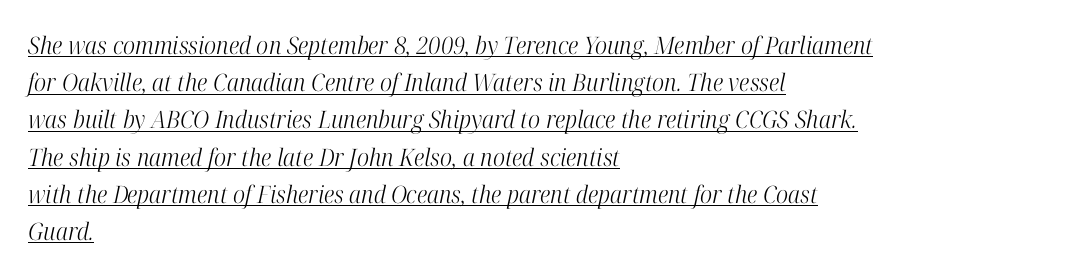
In terms of leading, this rendering sits right in the middle. A continuous stroke trails under the words, as in a hyperlink. The strokes are not fattened; the text isn't bold. This rendering leaves character spacing at its baseline value. These lines stack with their left ends in a neat column.
